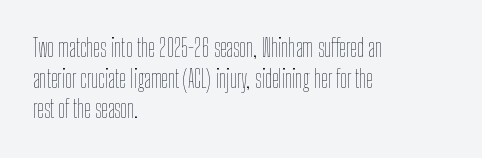
The image shows 24 px text type, upright; set left-aligned, normal line spacing (1.28x), normal letter spacing, not underlined.
